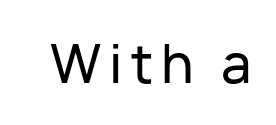
Rule under the text: the space is simply empty. Proportional: the letters do not fall into vertical columns. Notice how the stems are strictly vertical — no italics here. The glyphs in this specimen are sans serif.
